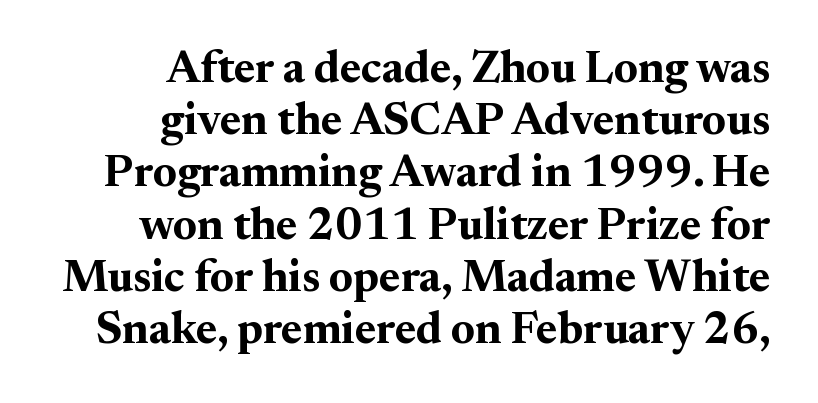
{"serif": "yes", "italic": "no", "bold": "yes", "weight": "bold", "width": "normal", "stroke_contrast": "medium", "x_height": "small", "monospaced": "no", "underline": "no", "align": "right", "line_spacing_ratio": 1.16, "letter_spacing": "normal", "letter_spacing_em": 0.0, "glyph_px": 45}
